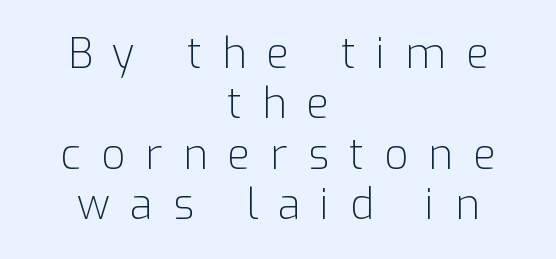
A clean baseline with only descenders dipping below it. A typesetter would call this proportional, since set widths differ per character. No chunkiness to these letters — they're not bold. The face used here is rendered with a markedly widened letterfit.
